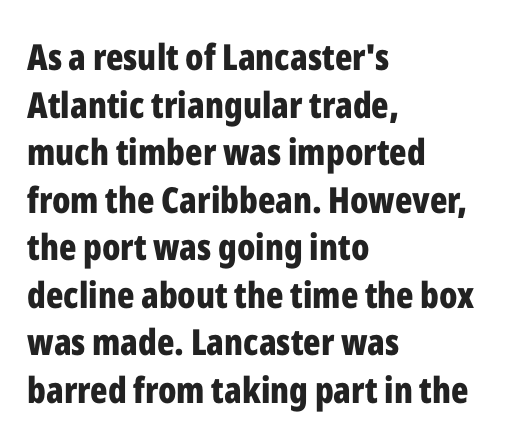
{"serif": "no", "italic": "no", "bold": "yes", "weight": "bold", "width": "condensed", "stroke_contrast": "low", "x_height": "medium", "monospaced": "no", "underline": "no", "align": "left", "line_spacing": "normal", "line_spacing_ratio": 1.32, "letter_spacing": "normal", "letter_spacing_em": 0.0, "glyph_px": 36}
